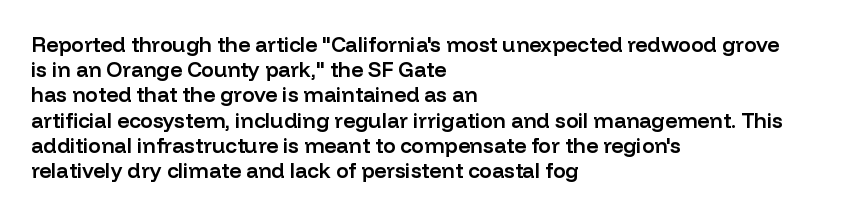
Stems and bowls a touch heavier than normal — semibold. This sample uses plain, unmodified letter spacing. The text block is weighted toward the left margin, trailing off unevenly rightward. Do the letters lean? They stand straight. Beneath every word, the page is bare.
